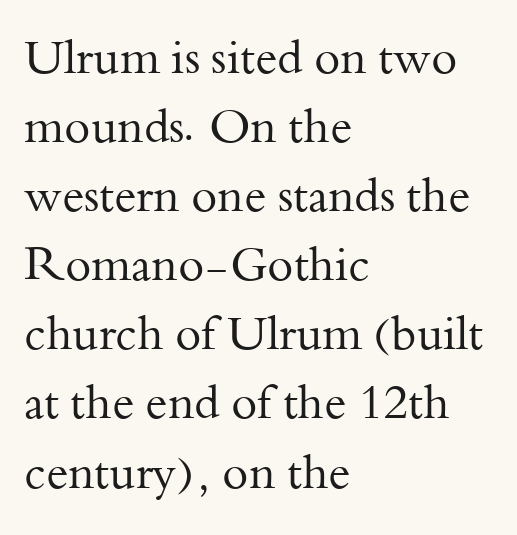
{"serif": "yes", "italic": "no", "bold": "no", "weight": "regular", "width": "normal", "stroke_contrast": "medium", "x_height": "small", "monospaced": "no", "underline": "no", "align": "left", "line_spacing": "normal", "line_spacing_ratio": 1.47, "letter_spacing": "normal", "letter_spacing_em": 0.0, "glyph_px": 47}
